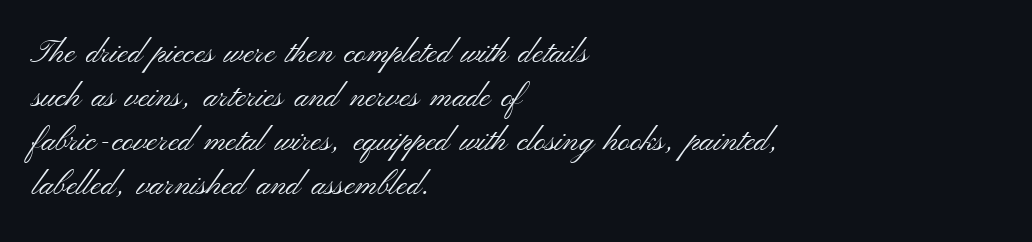
The image shows 32 px light, wide sans-serif type; set left-aligned, normal line spacing (1.38x), normal letter spacing, not underlined; medium stroke contrast and a small x-height.
